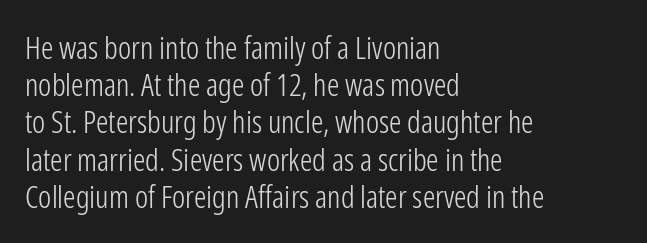
The image shows 31 px light, condensed sans-serif type, upright; set left-aligned, line spacing 1.2x, normal letter spacing, not underlined; low stroke contrast and a medium x-height.
